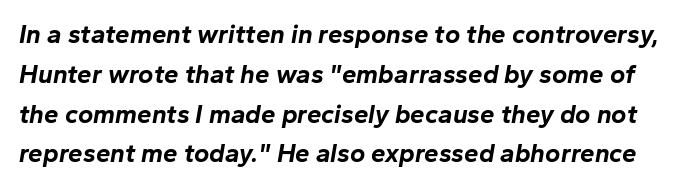
Check under the words: just untouched page. What weight is shown? A full bold with thick strokes. When letters slant like this, we call the style italic. Inter-character spacing is left at the font's built-in metrics. Normally led — the rows are evenly, conventionally spaced.
